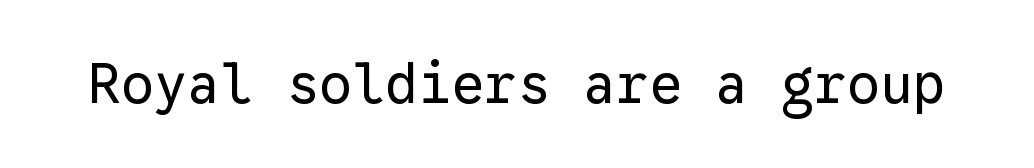
The image shows 55 px regular-weight sans-serif type, upright, monospaced; set normal letter spacing, not underlined; low stroke contrast and a medium x-height.
